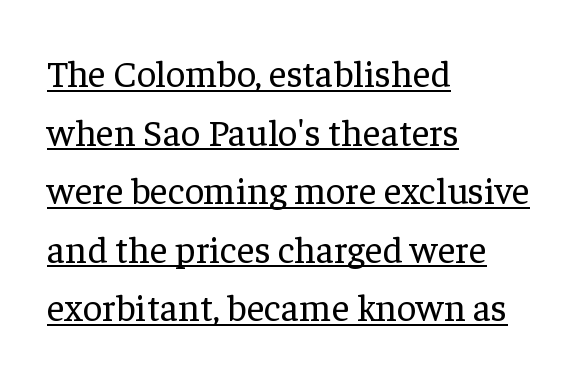
Evenly set lines give the paragraph a standard silhouette. The weight tops out at a normal text grade. Every word sits above its own underline. This is the regular roman posture of the typeface.
